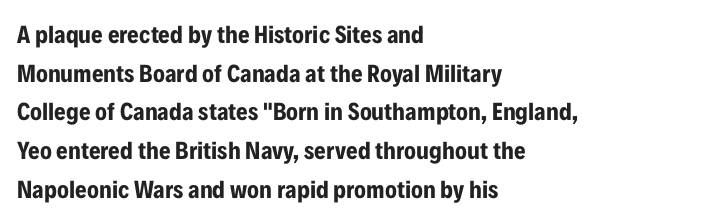
Lines of text with bare space underneath. Default kerning and tracking; the words read as compact shapes. Typeset ragged right — the left edge is the straight one. Regarding leading, the lines here are spaced in the standard way. Every stem runs plumb, perpendicular to the baseline.
